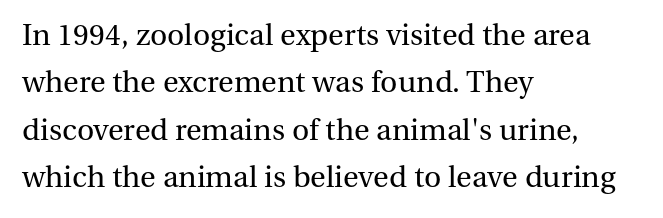
These lines are rendered in a variable-pitch font. These lines sit exactly where default settings would place them. Compared with typical body copy, the letter spacing here is the same. These lines stack with their left ends in a neat column.
